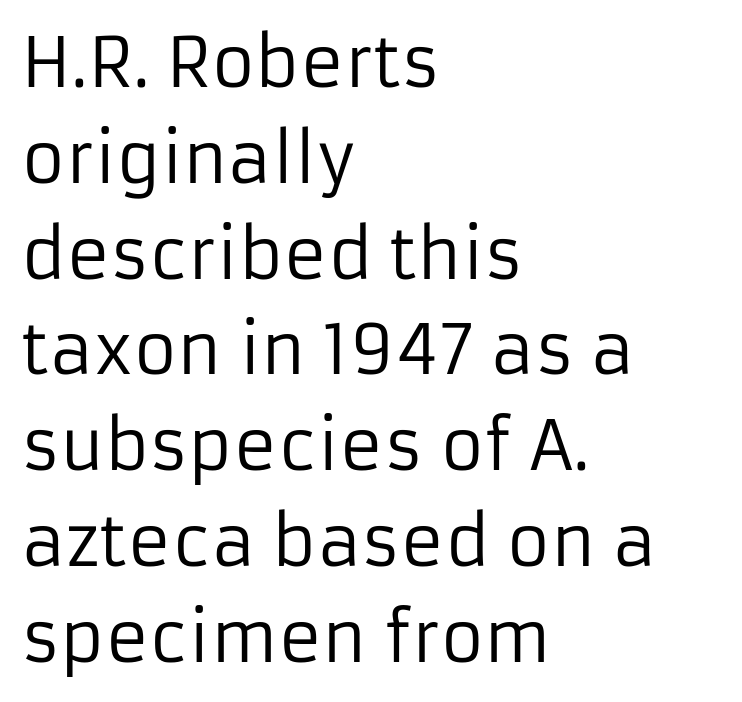
The image shows 67 px regular-weight sans-serif type, upright; set left-aligned, normal line spacing (1.43x), normal letter spacing, not underlined; low stroke contrast and a medium x-height.
